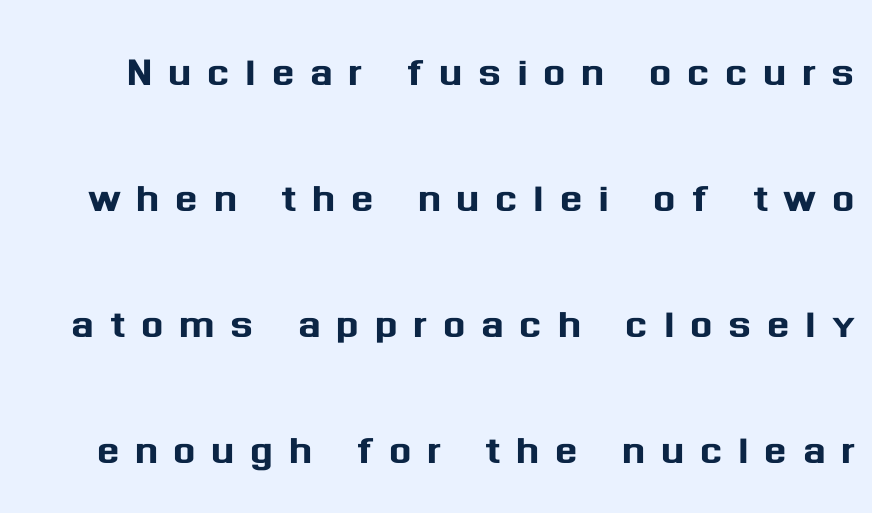
The gap between lines stays unmarked. Do the letters lean? They stand straight. Character widths vary here, with narrow letters taking less room than wide ones. Typographically, this falls in the sans-serif category. Compared with typical body copy, the letter spacing here is much looser.
